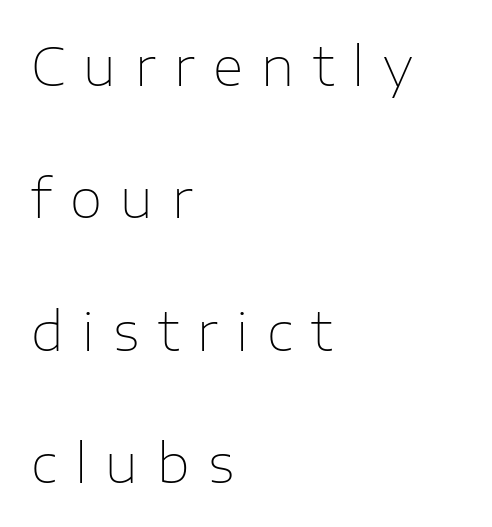
{"serif": "no", "italic": "no", "bold": "no", "weight": "thin", "width": "normal", "stroke_contrast": "low", "x_height": "medium", "monospaced": "no", "underline": "no", "align": "left", "line_spacing": "loose", "line_spacing_ratio": 2.5, "letter_spacing": "wide", "letter_spacing_em": 0.35, "glyph_px": 53}
